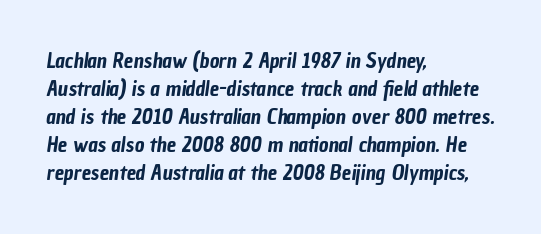
The image shows 21 px text type; set left-aligned, normal line spacing (1.33x), normal letter spacing, not underlined.
